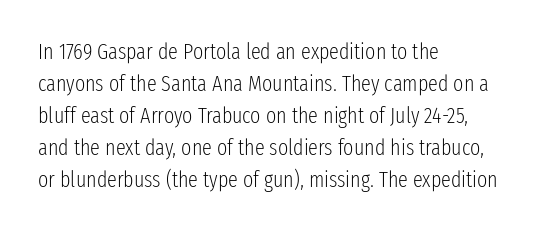
Q: Is the text bold? A: No.
Q: Is the text italic (slanted)? A: No, it is upright.
Q: Is the text underlined? A: No.
Q: How is the paragraph aligned? A: Left-aligned.
Q: Is the spacing between letters normal or unusually wide? A: Normal.
Q: Is the spacing between lines tight, normal or loose? A: Normal.
